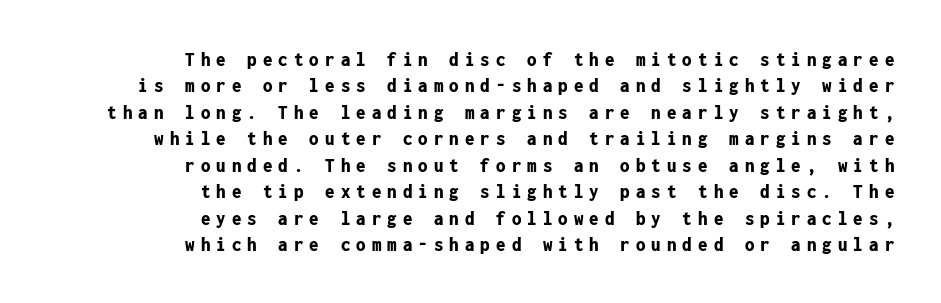
Normally led — the rows are evenly, conventionally spaced. Anything drawn beneath the words? Only blank space. You could only call the tracking loose — the letters float apart. The axis of the letterforms is exactly vertical. I'd describe the lettering as bold — thick and assertive.
